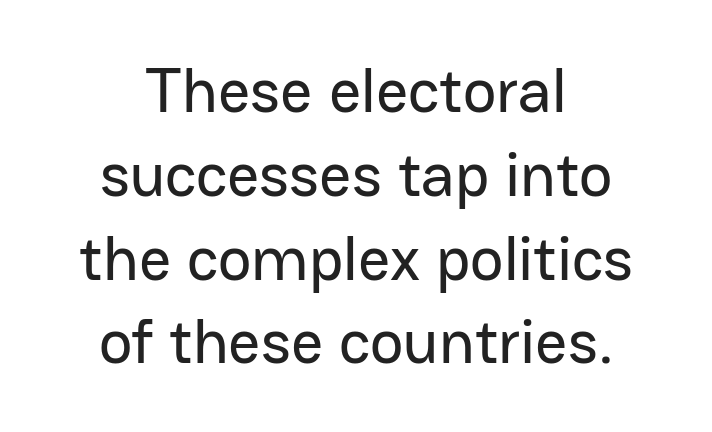
The image shows 63 px sans-serif type, upright; set centered, normal line spacing (1.33x), normal letter spacing, not underlined; low stroke contrast and a medium x-height.
